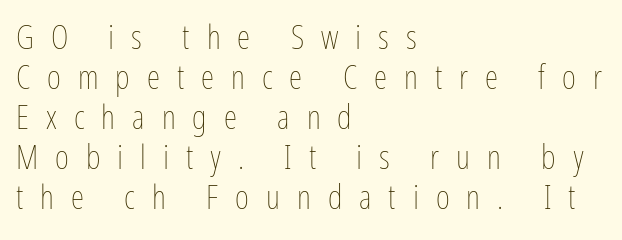
Stems here are at most as thick as an everyday book face. Just letters on the line, the space beneath them empty. Designer's note — italics off, roman on. Compared with a centered layout, this one pins lines to the left instead.
